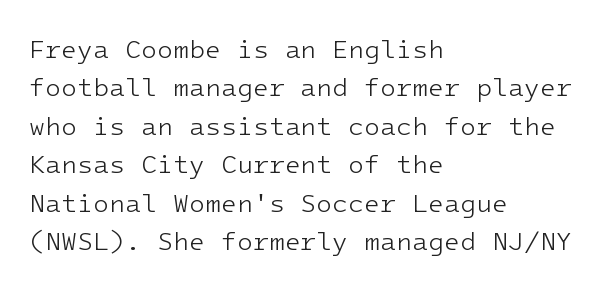
The image shows 26 px text type, upright; set left-aligned, normal line spacing (1.48x), normal letter spacing, not underlined.
